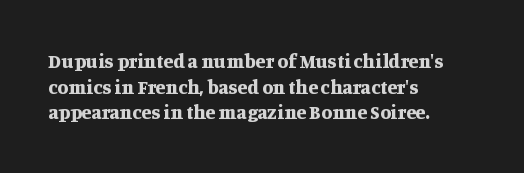
{"italic": "no", "bold": "yes", "underline": "no", "align": "left", "line_spacing": "normal", "line_spacing_ratio": 1.28, "letter_spacing": "normal", "letter_spacing_em": 0.0, "glyph_px": 20}
